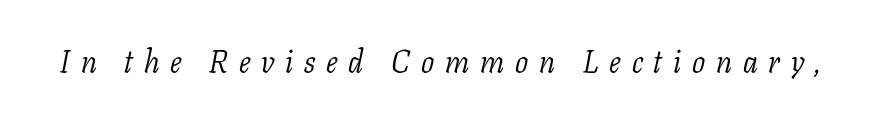
A typesetter would label this face a serif. These lines have a slow, spaced-out rhythm from letter to letter. These lines were composed using italics. The cut favours lightness, reaching ordinary text weight at its darkest. Is this a fixed-width face? No — the glyphs have proportional, varying widths. The zone under the glyphs is completely vacant.
